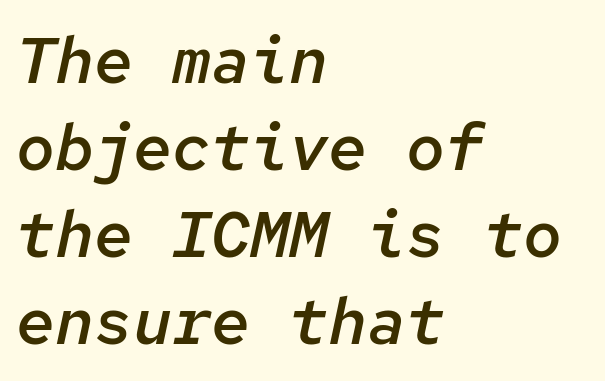
The line-height multiplier appears to be the usual default. Stroke thickness is moderately raised; the sample reads as semibold. Looks like terminal output: every glyph gets an equal slot. The space beneath each line is pristine and unruled. Leftover space on each line is placed entirely after the last word.
